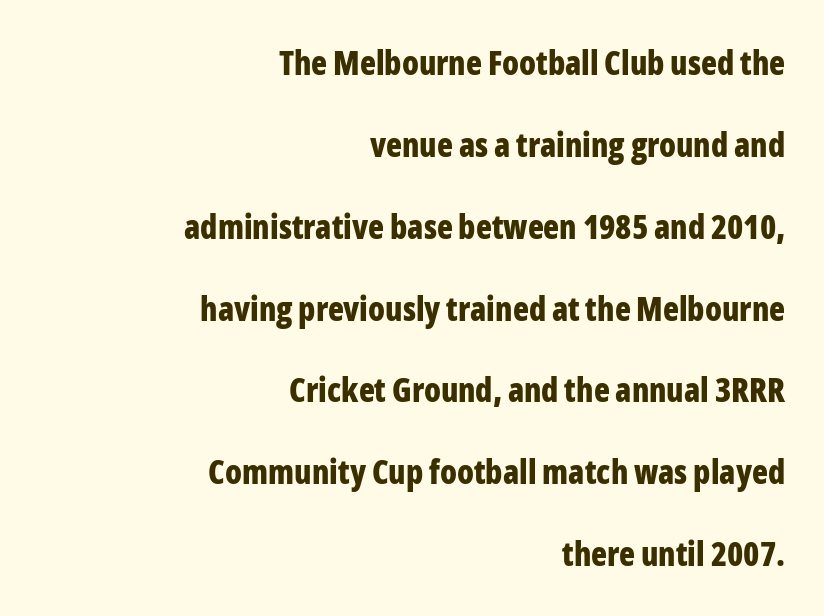
I'd describe the lettering as bold — thick and assertive. These lines are rendered in a variable-pitch font. The passage shown is typeset with a sans-serif family. Is the letter spacing exaggerated? No — it looks like the ordinary default. Lines of text with bare space underneath.
